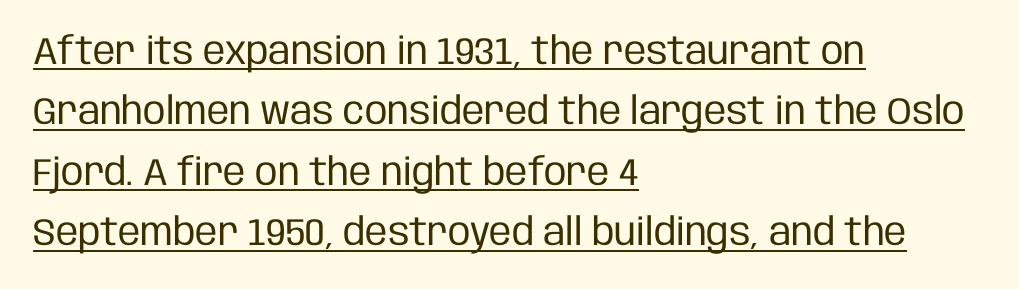
The image shows 38 px regular-weight, condensed sans-serif type, upright; set left-aligned, normal line spacing (1.59x), normal letter spacing, underlined; low stroke contrast and a large x-height.
